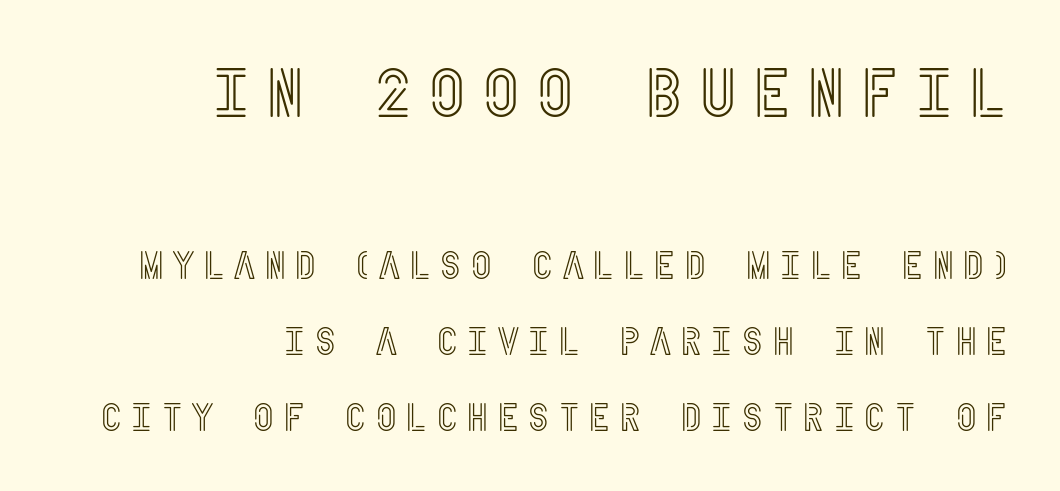
{"italic": "no", "width": "condensed", "x_height": "large", "underline": "no", "align": "right", "line_spacing": "loose", "line_spacing_ratio": 1.95, "letter_spacing": "wide", "letter_spacing_em": 0.2, "larger_block": "first", "size_ratio": 1.77, "glyph_px": 69}
